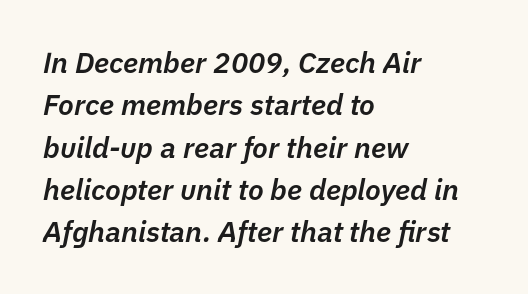
The image shows 29 px semibold type, italic (leaning right); set left-aligned, normal line spacing (1.46x), normal letter spacing, not underlined; low stroke contrast and a medium x-height.
